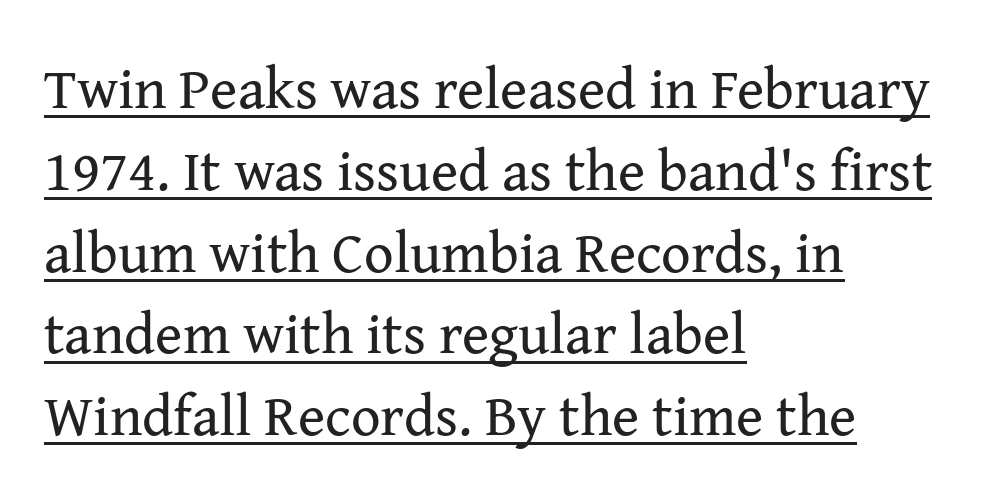
{"serif": "yes", "italic": "no", "bold": "no", "weight": "regular", "width": "normal", "stroke_contrast": "medium", "x_height": "medium", "monospaced": "no", "underline": "yes", "align": "left", "line_spacing": "normal", "line_spacing_ratio": 1.41, "letter_spacing": "normal", "letter_spacing_em": 0.0, "glyph_px": 58}
